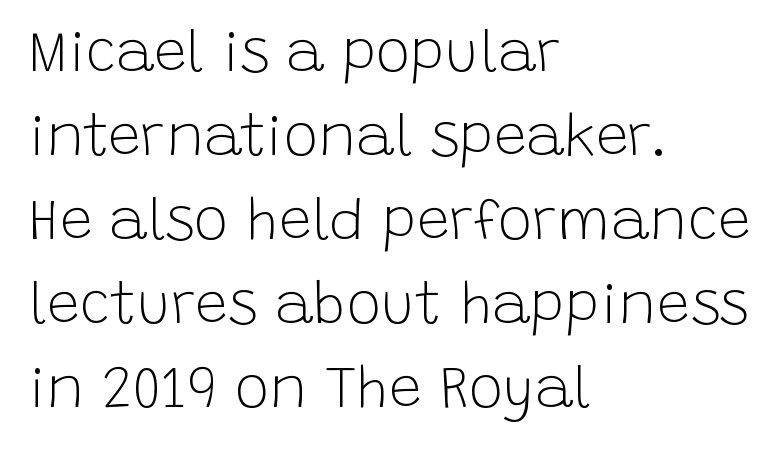
Q: Is the text bold? A: No.
Q: Is the text italic (slanted)? A: No, it is upright.
Q: Is the typeface a serif or a sans-serif typeface? A: Sans-serif.
Q: Is the text underlined? A: No.
Q: How is the paragraph aligned? A: Left-aligned.
Q: Is the spacing between letters normal or unusually wide? A: Normal.
Q: Is the spacing between lines tight, normal or loose? A: Normal.
Q: Width (condensed, normal, or wide)? A: Normal.
Q: Stroke contrast? A: Low.
Q: x-height? A: Large.
Q: Monospaced? A: No.
